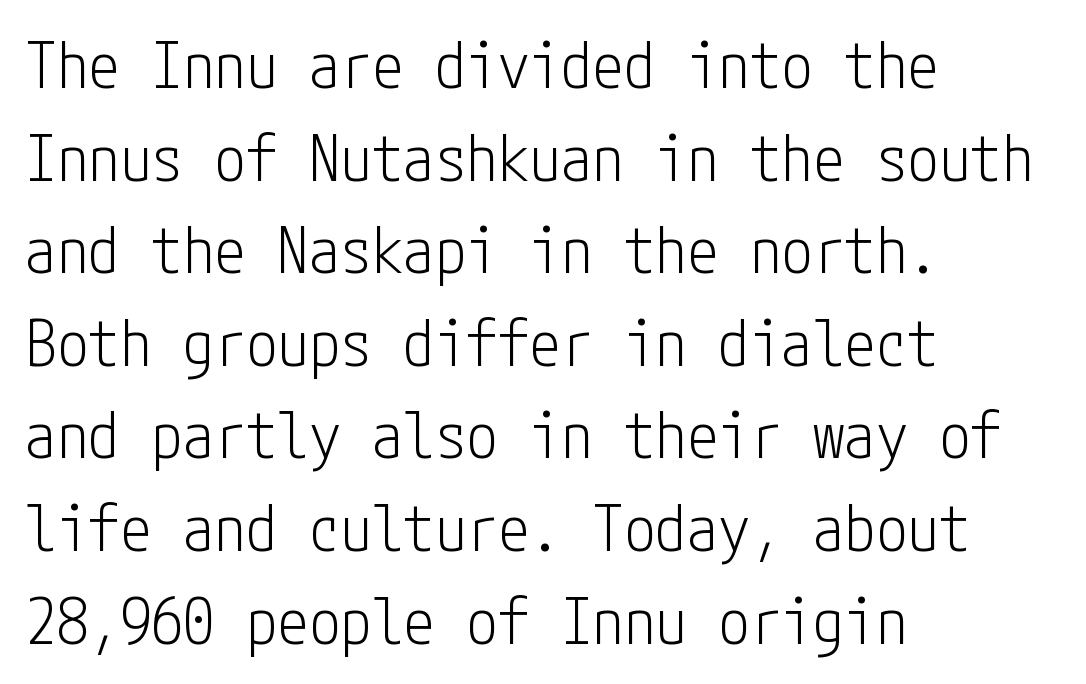
{"serif": "no", "italic": "no", "bold": "no", "weight": "light", "width": "condensed", "stroke_contrast": "low", "x_height": "medium", "underline": "no", "align": "left", "line_spacing": "normal", "line_spacing_ratio": 1.47, "letter_spacing": "normal", "letter_spacing_em": 0.0, "glyph_px": 63}
